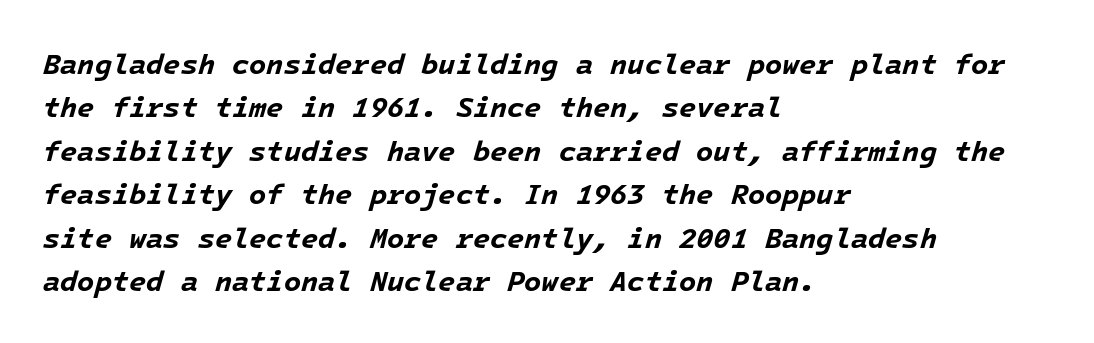
Each row of text sits above clean, open space. How would I describe the line gaps? Plain and ordinary. The axis of the letterforms is tilted away from vertical. The horizontal fit of the characters is conventional and even. You'd pick this weight for a headline — it's a proper bold.
